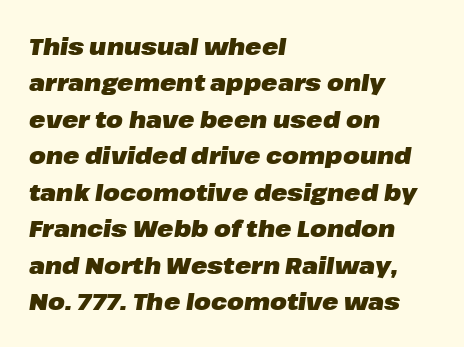
The image shows 24 px bold type, italic (leaning right); set left-aligned, normal line spacing (1.52x), normal letter spacing, not underlined.
